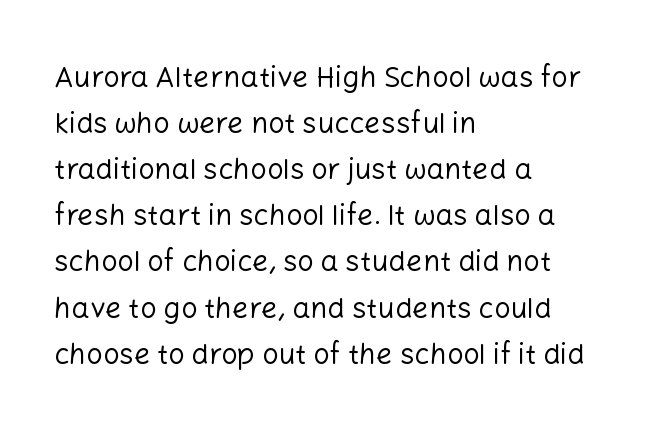
The image shows 29 px regular-weight sans-serif type, upright; set left-aligned, normal line spacing (1.59x), normal letter spacing, not underlined; low stroke contrast and a medium x-height.
